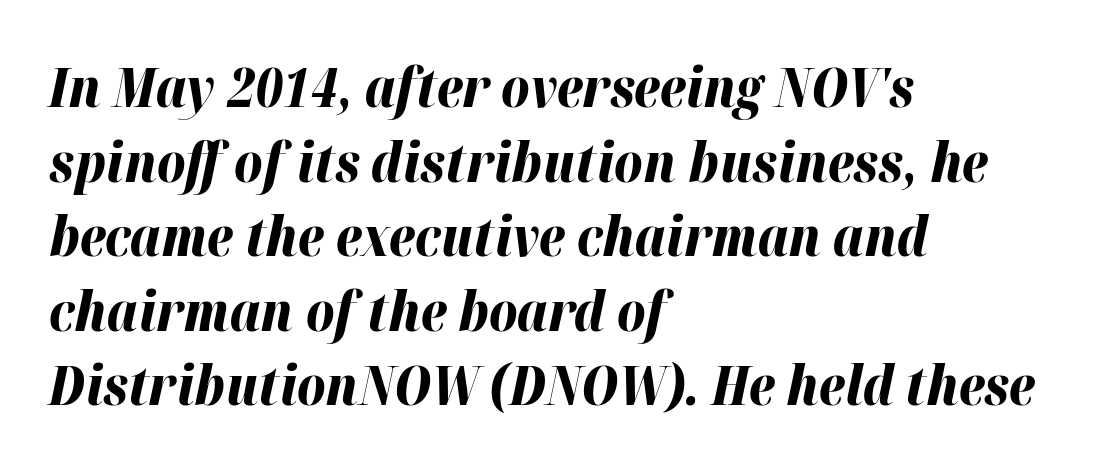
The image shows 54 px bold type, italic (leaning right); set left-aligned, normal line spacing (1.38x), normal letter spacing, not underlined; high stroke contrast and a medium x-height.
